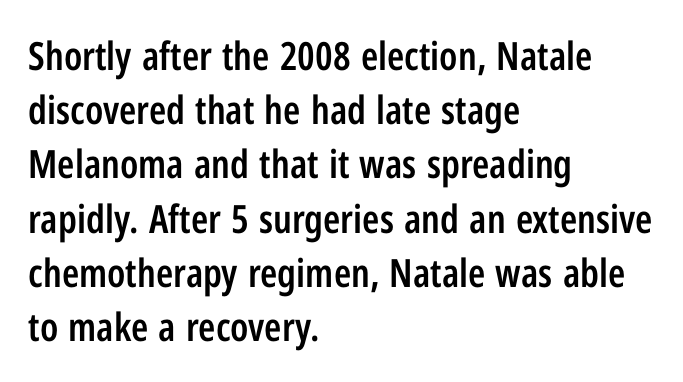
{"serif": "no", "italic": "no", "bold": "semi", "weight": "semibold", "width": "condensed", "stroke_contrast": "low", "x_height": "medium", "monospaced": "no", "underline": "no", "align": "left", "line_spacing": "normal", "line_spacing_ratio": 1.39, "letter_spacing": "normal", "letter_spacing_em": 0.0, "glyph_px": 39}
